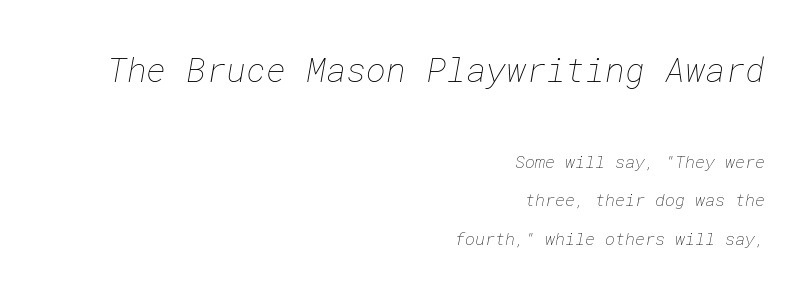
Q: Is the text bold? A: No.
Q: Is the text underlined? A: No.
Q: How is the paragraph aligned? A: Right-aligned.
Q: Is the spacing between letters normal or unusually wide? A: Normal.
Q: Is the spacing between lines tight, normal or loose? A: Loose.
Q: Which block of text is set in a larger size, the first (top) or the second (bottom)? A: The first (top) one.
Q: Width (condensed, normal, or wide)? A: Normal.
Q: Stroke contrast? A: Low.
Q: x-height? A: Medium.
